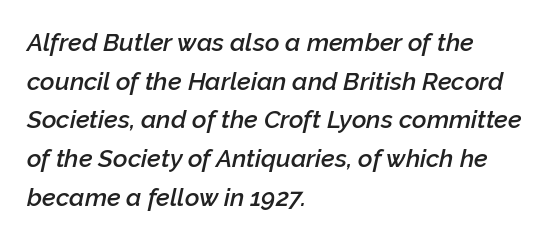
Q: Is the text bold? A: Semi-bold.
Q: Is the text italic (slanted)? A: Yes, it leans right by about 12 degrees.
Q: Is the text underlined? A: No.
Q: How is the paragraph aligned? A: Left-aligned.
Q: Is the spacing between letters normal or unusually wide? A: Normal.
Q: Is the spacing between lines tight, normal or loose? A: Normal.
